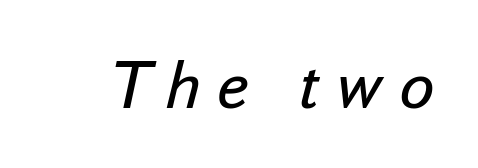
The image shows 71 px regular-weight type, italic (leaning right); set unusually wide letter spacing (+0.23 em), not underlined; low stroke contrast and a small x-height.
